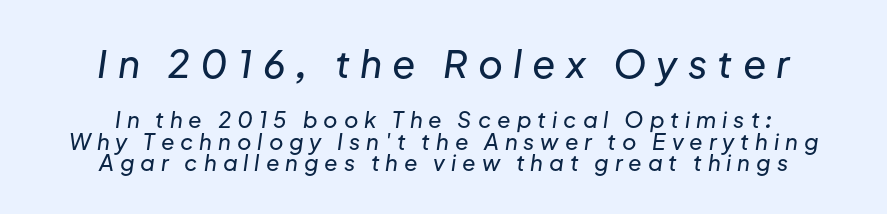
The image shows 38 px text type, italic (leaning right); set centered, tight line spacing (0.97x), unusually wide letter spacing (+0.27 em), not underlined; the first (top) block is 1.73x larger; low stroke contrast and a medium x-height.
